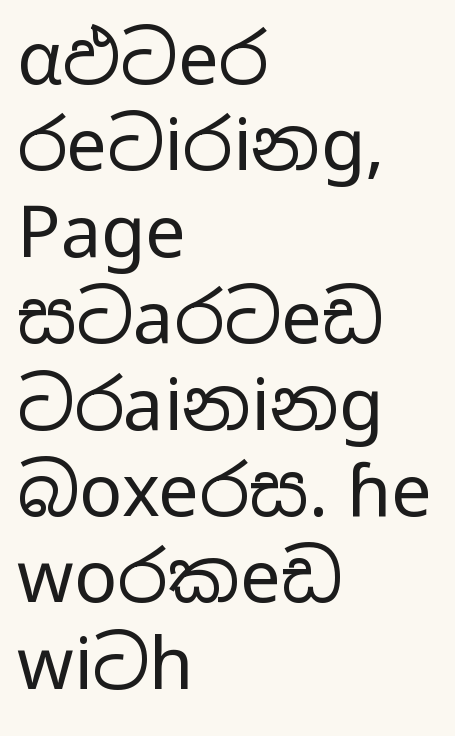
The image shows 72 px regular-weight, wide sans-serif type, upright; set left-aligned, line spacing 1.2x, normal letter spacing, not underlined; low stroke contrast and a medium x-height.
